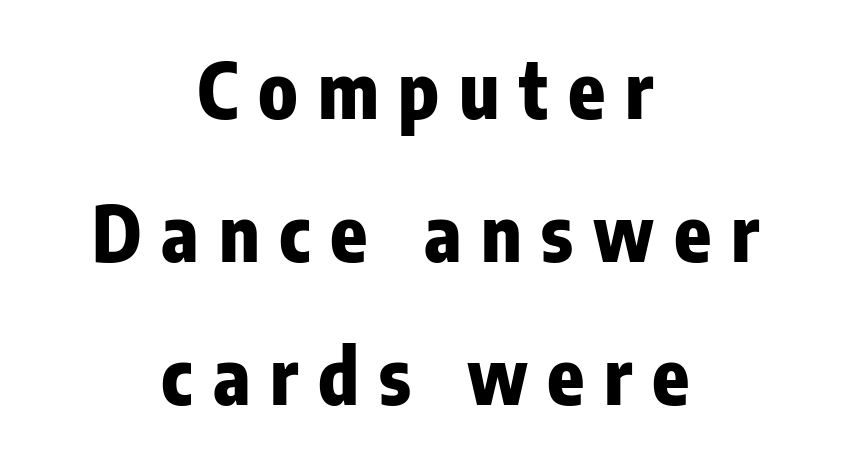
Q: Is the text bold? A: Yes.
Q: Is the text italic (slanted)? A: No, it is upright.
Q: Is the typeface a serif or a sans-serif typeface? A: Sans-serif.
Q: Is the text underlined? A: No.
Q: How is the paragraph aligned? A: Centered.
Q: Is the spacing between letters normal or unusually wide? A: Unusually wide.
Q: Width (condensed, normal, or wide)? A: Condensed.
Q: Stroke contrast? A: Low.
Q: x-height? A: Medium.
Q: Monospaced? A: No.
